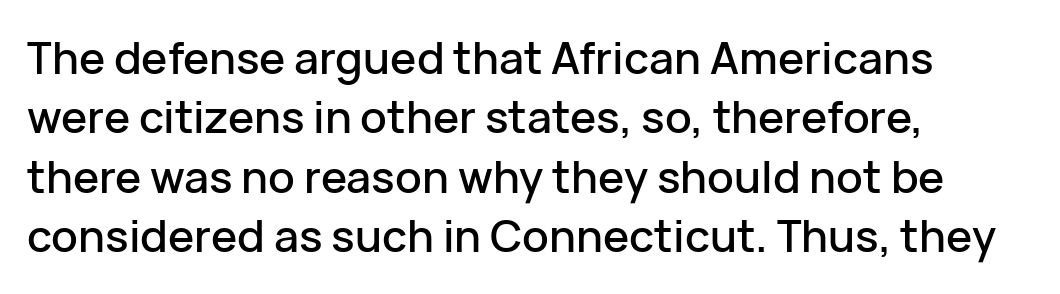
{"serif": "no", "italic": "no", "width": "normal", "stroke_contrast": "low", "x_height": "medium", "monospaced": "no", "underline": "no", "align": "left", "line_spacing": "normal", "line_spacing_ratio": 1.35, "letter_spacing": "normal", "letter_spacing_em": 0.0, "glyph_px": 44}
